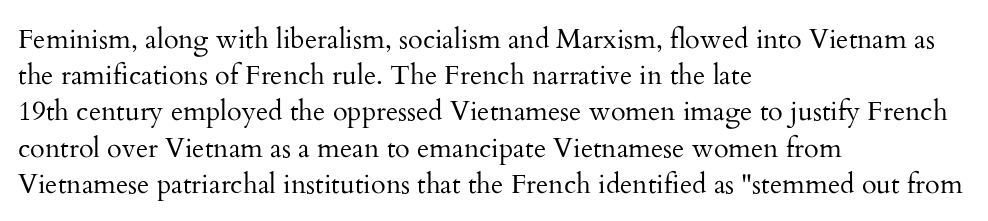
The strokes carry an ordinary text weight at most. Teacher's note: observe the even left margin — that is flush-left alignment. The lines sit at an ordinary, default distance from one another. Does extra space separate the letters? No, they use regular spacing. Posture: vertical. The specimen omits any rule beneath the text block's lines.
